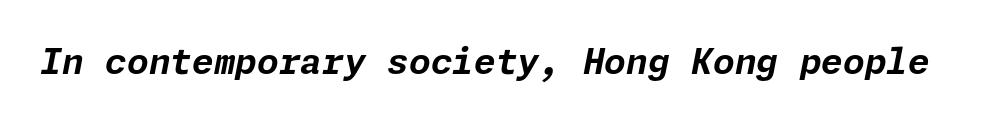
Nothing unusual about the tracking: characters are spaced as the font intends. Strokes here are thick enough to call this a true bold. Looking at the ascenders, they clearly lean. The words here are not underlined.
